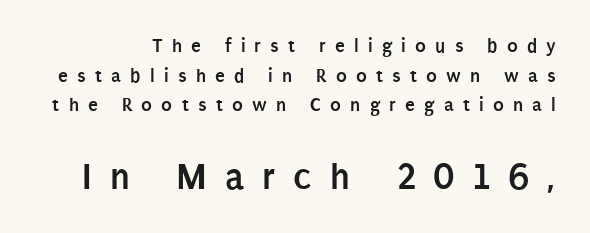
The image shows 39 px semibold, condensed sans-serif type, upright; set normal line spacing (1.48x), unusually wide letter spacing (+0.46 em), not underlined; the second (bottom) block is 1.95x larger; low stroke contrast and a large x-height.
